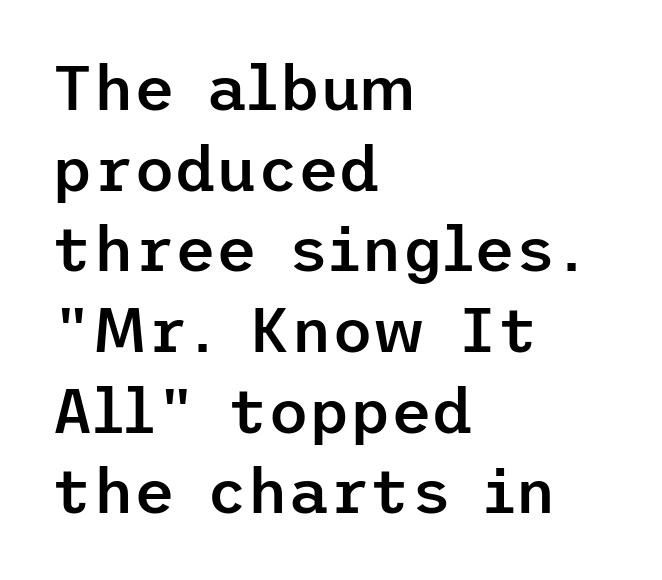
Casual observation: everything's shoved over to the left. What stands out about the letter spacing? Nothing — it is the standard amount. The face used here is a semibold: visibly heavier than regular, lighter than bold. Notice how descenders clear the ascenders below comfortably — that's standard leading. When letters stand straight like this, we call the style roman or upright.
